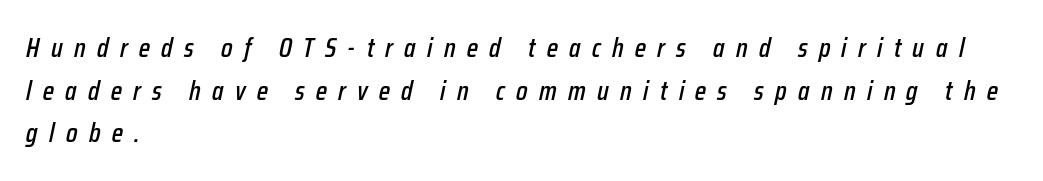
The image shows 27 px text type, italic (leaning right); set left-aligned, normal line spacing (1.58x), unusually wide letter spacing (+0.42 em), not underlined.
